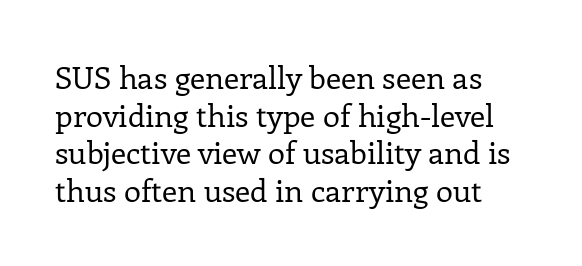
The image shows 31 px regular-weight serif type, upright; set line spacing 1.21x, normal letter spacing, not underlined; low stroke contrast and a medium x-height.
